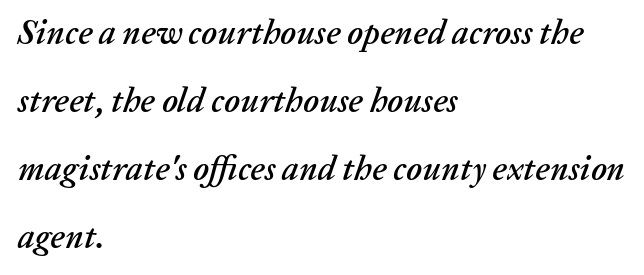
{"italic": "yes", "lean": "right", "slant_degrees": 20, "width": "normal", "stroke_contrast": "low", "x_height": "medium", "monospaced": "no", "underline": "no", "align": "left", "line_spacing": "loose", "line_spacing_ratio": 2.0, "letter_spacing": "normal", "letter_spacing_em": 0.0, "glyph_px": 34}
